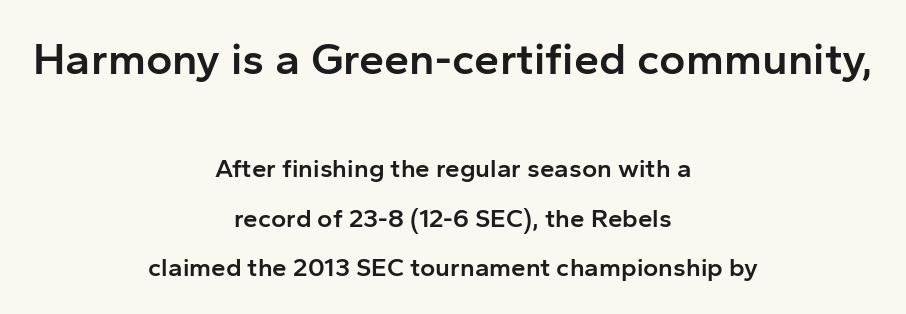
Q: Is the text bold? A: Semi-bold.
Q: Is the text italic (slanted)? A: No, it is upright.
Q: Is the typeface a serif or a sans-serif typeface? A: Sans-serif.
Q: Is the text underlined? A: No.
Q: How is the paragraph aligned? A: Centered.
Q: Is the spacing between letters normal or unusually wide? A: Normal.
Q: Is the spacing between lines tight, normal or loose? A: Loose.
Q: Which block of text is set in a larger size, the first (top) or the second (bottom)? A: The first (top) one.
Q: Width (condensed, normal, or wide)? A: Normal.
Q: Stroke contrast? A: Low.
Q: x-height? A: Medium.
Q: Monospaced? A: No.
